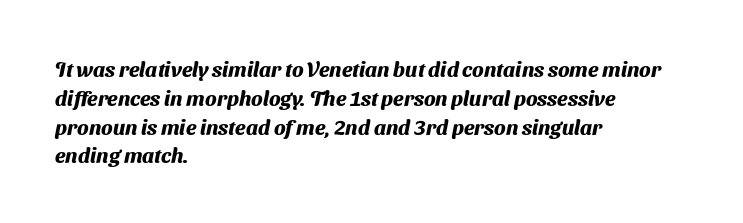
{"bold": "yes", "underline": "no", "align": "left", "line_spacing": "normal", "line_spacing_ratio": 1.37, "letter_spacing": "normal", "letter_spacing_em": 0.0, "glyph_px": 21}
